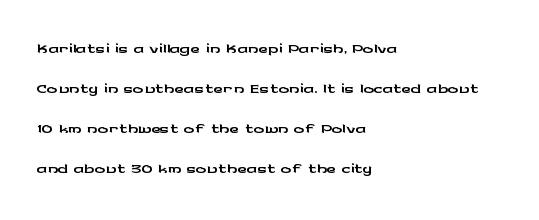
Descender tails drop into unmarked territory. Each word holds together tightly as a unit, with standard inter-letter gaps. Style check: upright. A student would call this left alignment; a typographer would say flush left, rag right. If you measured baseline to baseline, you'd find a middling distance.
